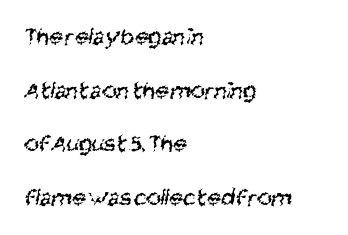
{"bold": "no", "underline": "no", "align": "left", "line_spacing": "loose", "line_spacing_ratio": 2.15, "letter_spacing": "normal", "letter_spacing_em": 0.0, "glyph_px": 25}
